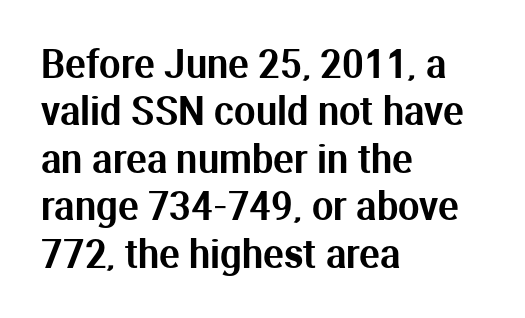
The image shows 38 px sans-serif type, upright; set left-aligned, normal line spacing (1.25x), normal letter spacing, not underlined; medium stroke contrast and a medium x-height.
